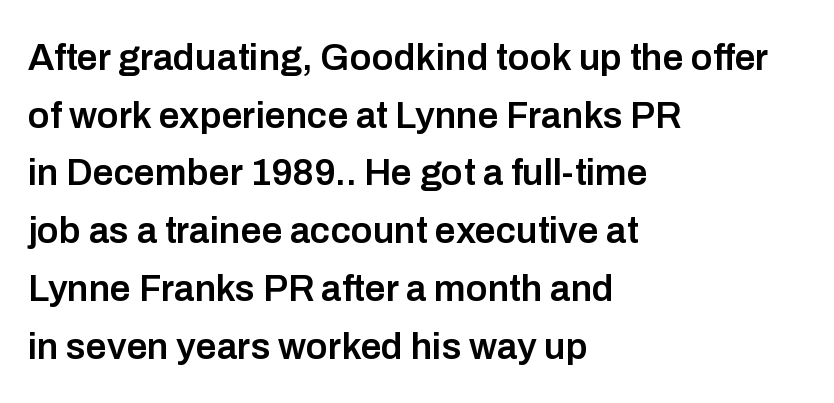
{"serif": "no", "italic": "no", "bold": "semi", "weight": "semibold", "width": "normal", "stroke_contrast": "low", "x_height": "medium", "monospaced": "no", "underline": "no", "align": "left", "line_spacing": "normal", "line_spacing_ratio": 1.56, "letter_spacing": "normal", "letter_spacing_em": 0.0, "glyph_px": 37}
